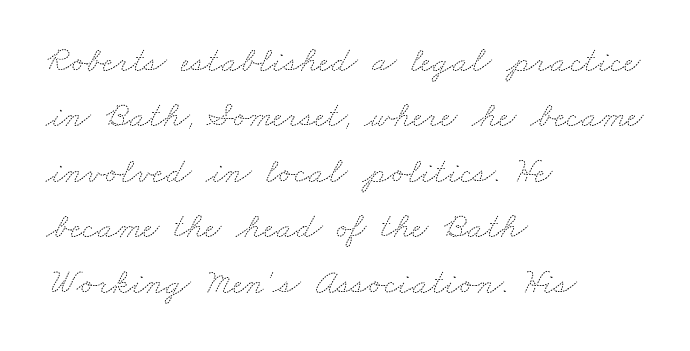
{"bold": "no", "weight": "thin", "width": "wide", "stroke_contrast": "medium", "x_height": "small", "monospaced": "no", "underline": "no", "align": "left", "line_spacing": "normal", "line_spacing_ratio": 1.54, "letter_spacing": "normal", "letter_spacing_em": 0.0, "glyph_px": 36}
